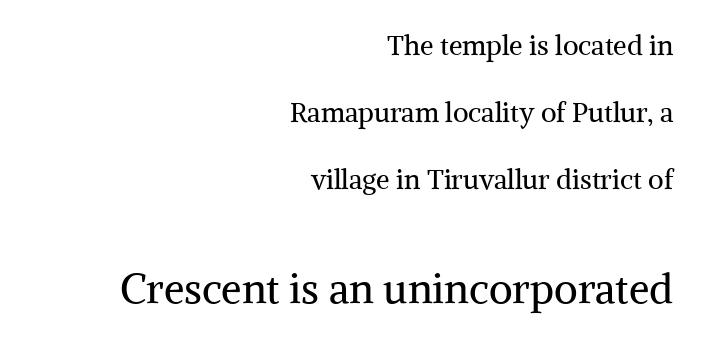
One glance says open: line gaps are wider than usual. These lines are composed in type with serifs. Size hierarchy here favors the trailing block over the leading one. Leftover space on each line is placed entirely before the opening word.
